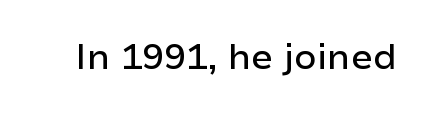
The image shows 36 px sans-serif type, upright; set normal letter spacing, not underlined; low stroke contrast and a medium x-height.
